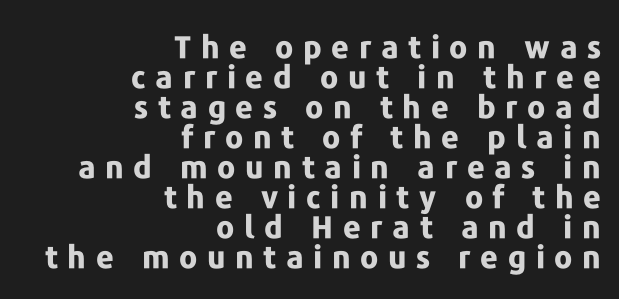
Q: Is the text bold? A: Yes.
Q: Is the text italic (slanted)? A: No, it is upright.
Q: Is the typeface a serif or a sans-serif typeface? A: Sans-serif.
Q: Is the text underlined? A: No.
Q: How is the paragraph aligned? A: Right-aligned.
Q: Is the spacing between letters normal or unusually wide? A: Unusually wide.
Q: Is the spacing between lines tight, normal or loose? A: Tight.
Q: Width (condensed, normal, or wide)? A: Normal.
Q: Stroke contrast? A: Low.
Q: x-height? A: Medium.
Q: Monospaced? A: No.
